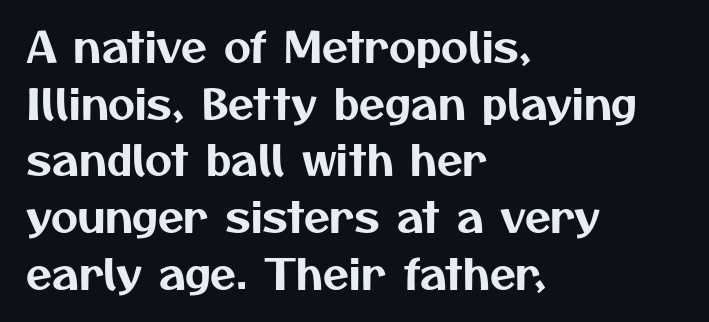
Compared with a centered layout, this one pins lines to the left instead. Any mark beneath the type? The region is blank. Honestly, the letter spacing is just normal — you wouldn't notice it. A typesetter would call this proportional, since set widths differ per character. To sum up the face: it is a sans, with no serifs. The passage shown stacks its lines at a standard gap.
